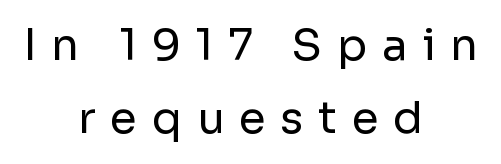
Descenders are the only things crossing below the line. The axis of the letterforms is exactly vertical. Weight class: somewhere from thin through regular. The horizontal fit of the characters is loose and conspicuously gappy.
